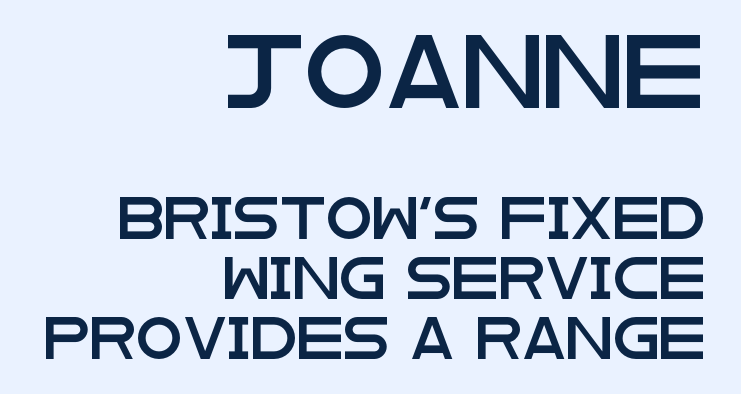
Q: Is the text italic (slanted)? A: No, it is upright.
Q: Is the typeface a serif or a sans-serif typeface? A: Sans-serif.
Q: Is the text underlined? A: No.
Q: How is the paragraph aligned? A: Right-aligned.
Q: Is the spacing between letters normal or unusually wide? A: Normal.
Q: Is the spacing between lines tight, normal or loose? A: Normal.
Q: Which block of text is set in a larger size, the first (top) or the second (bottom)? A: The first (top) one.
Q: Width (condensed, normal, or wide)? A: Wide.
Q: Stroke contrast? A: Low.
Q: x-height? A: Large.
Q: Monospaced? A: No.
